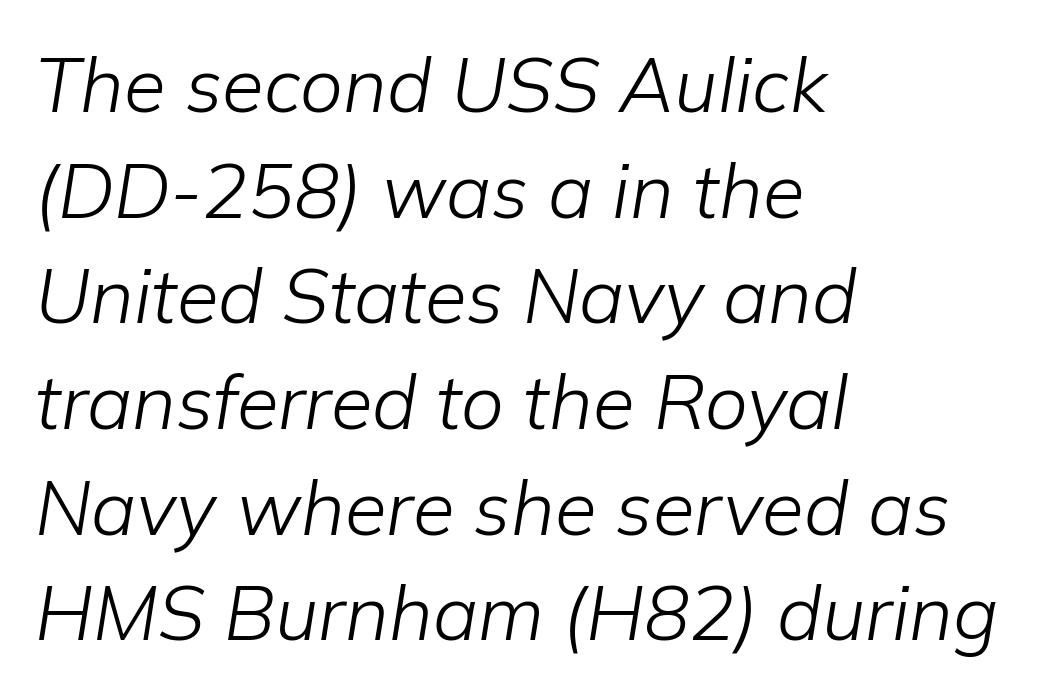
Q: Is the text bold? A: No.
Q: Is the text italic (slanted)? A: Yes, it leans right by about 9 degrees.
Q: Is the text underlined? A: No.
Q: How is the paragraph aligned? A: Left-aligned.
Q: Is the spacing between letters normal or unusually wide? A: Normal.
Q: Is the spacing between lines tight, normal or loose? A: Normal.
Q: Width (condensed, normal, or wide)? A: Normal.
Q: Stroke contrast? A: Low.
Q: x-height? A: Medium.
Q: Monospaced? A: No.
